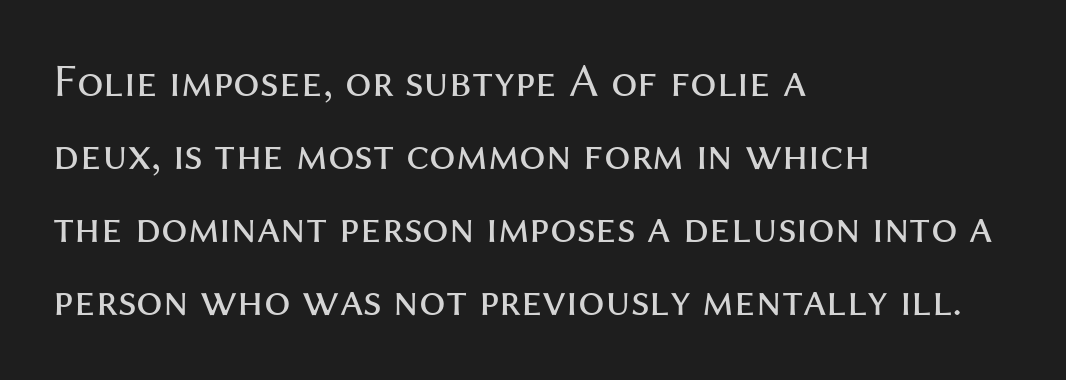
Q: Is the text bold? A: No.
Q: Is the text italic (slanted)? A: No, it is upright.
Q: Is the typeface a serif or a sans-serif typeface? A: Sans-serif.
Q: Is the text underlined? A: No.
Q: How is the paragraph aligned? A: Left-aligned.
Q: Is the spacing between letters normal or unusually wide? A: Normal.
Q: Is the spacing between lines tight, normal or loose? A: Normal.
Q: Width (condensed, normal, or wide)? A: Normal.
Q: Stroke contrast? A: Medium.
Q: x-height? A: Medium.
Q: Monospaced? A: No.
